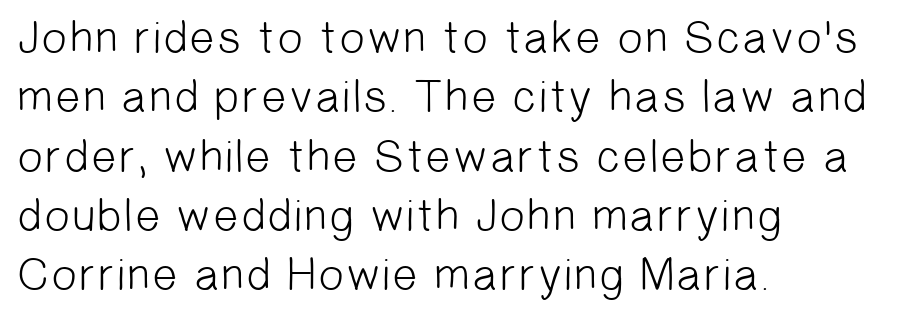
Do the characters align in a grid? No, the font is proportional. Type without underlining. A light-to-regular cut is what we see here. The letters sit at their default tracking, neither squeezed nor spread. The rendering shows plain stroke endings on the letterforms — a sans-serif design. This sample keeps an unexceptional amount of space between lines.
